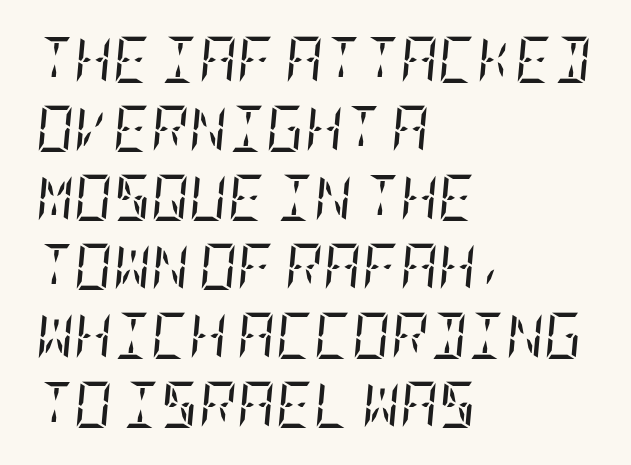
The image shows 47 px regular-weight, condensed serif type, italic (leaning right); set left-aligned, normal line spacing (1.47x), normal letter spacing, not underlined; low stroke contrast and a large x-height.
